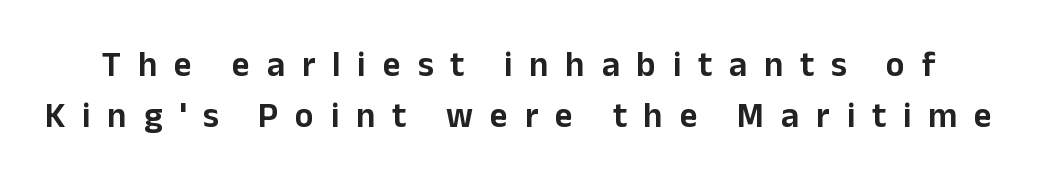
Q: Is the text italic (slanted)? A: No, it is upright.
Q: Is the typeface a serif or a sans-serif typeface? A: Sans-serif.
Q: Is the text underlined? A: No.
Q: Is the spacing between letters normal or unusually wide? A: Unusually wide.
Q: Is the spacing between lines tight, normal or loose? A: Normal.
Q: Width (condensed, normal, or wide)? A: Normal.
Q: Stroke contrast? A: Low.
Q: x-height? A: Medium.
Q: Monospaced? A: No.
